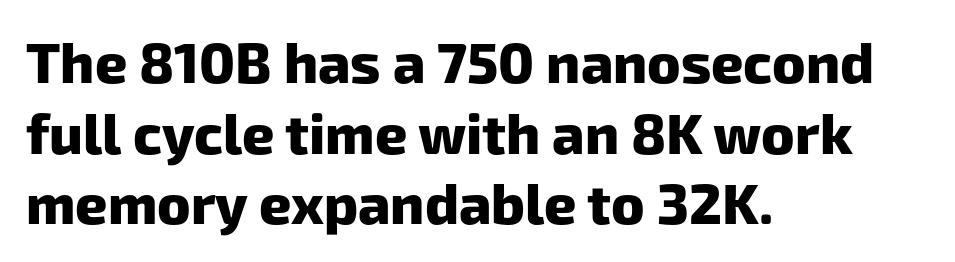
What weight is shown? A full bold with thick strokes. The rendering uses natural spacing where letterforms have individual widths. Leftover space on each line is placed entirely after the last word. Is the letter spacing exaggerated? No — it looks like the ordinary default. Any mark beneath the type? The region is blank. Is this a sans? Yes — the strokes have no serifs.
